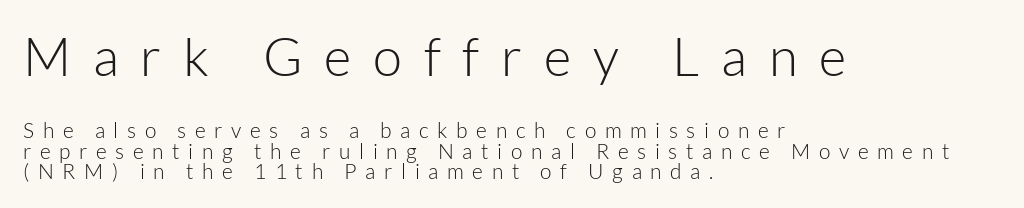
The strokes carry an ordinary text weight at most. Posture: straight, roman, zero tilt. The letters advance in unequal steps, a hallmark of proportional type. Serifs: no, the terminals of the letterforms are clean.
